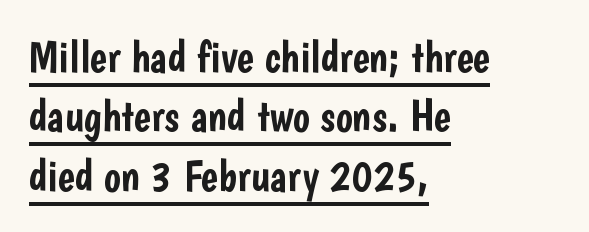
The image shows 45 px condensed sans-serif type, upright; set left-aligned, normal line spacing (1.32x), normal letter spacing, underlined; low stroke contrast and a medium x-height.
